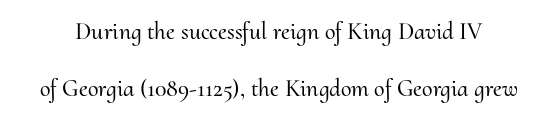
The image shows 24 px text type, upright; set loose line spacing (2.39x), normal letter spacing, not underlined.
